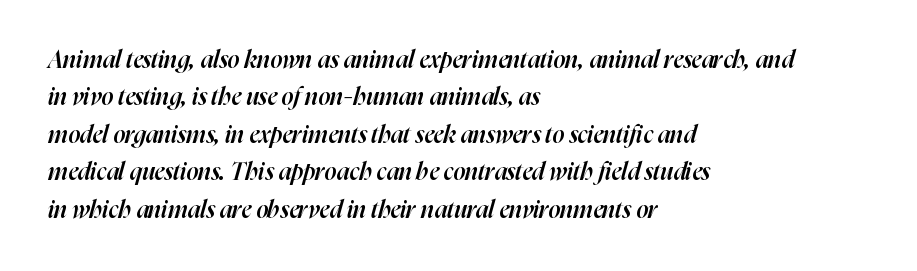
The image shows 24 px text type, italic (leaning right); set left-aligned, normal line spacing (1.56x), normal letter spacing, not underlined.
